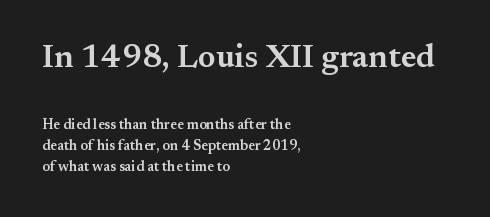
Q: Is the text bold? A: Semi-bold.
Q: Is the text italic (slanted)? A: No, it is upright.
Q: Is the typeface a serif or a sans-serif typeface? A: Serif.
Q: Is the text underlined? A: No.
Q: How is the paragraph aligned? A: Left-aligned.
Q: Is the spacing between letters normal or unusually wide? A: Normal.
Q: Is the spacing between lines tight, normal or loose? A: Normal.
Q: Which block of text is set in a larger size, the first (top) or the second (bottom)? A: The first (top) one.
Q: Width (condensed, normal, or wide)? A: Normal.
Q: Stroke contrast? A: Medium.
Q: x-height? A: Small.
Q: Monospaced? A: No.
